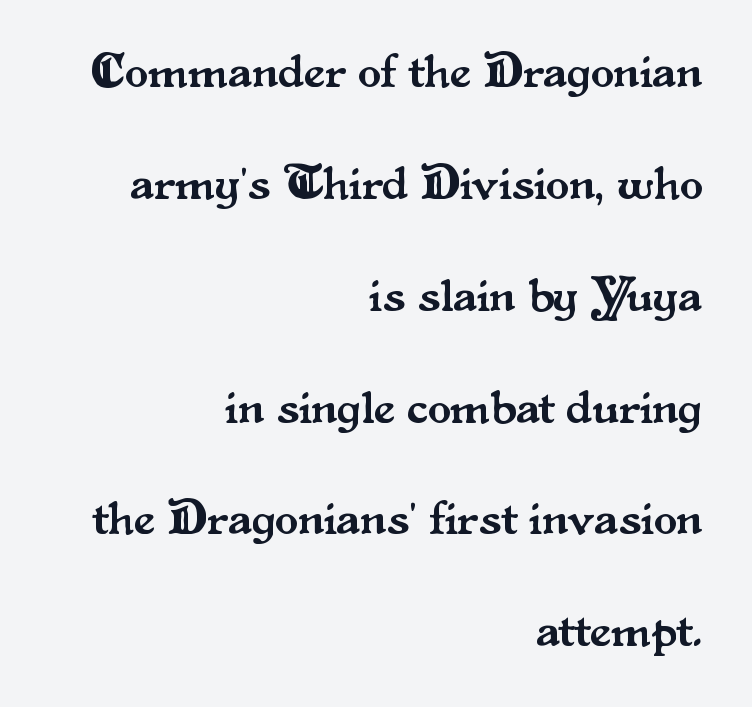
One-word summary of the alignment: right. This sample uses an upright cut, with every glyph sitting square on the baseline. Plain, unruled lines of type. The block of text is sparse from top to bottom, with ample space between rows. Character widths vary here, with narrow letters taking less room than wide ones.
